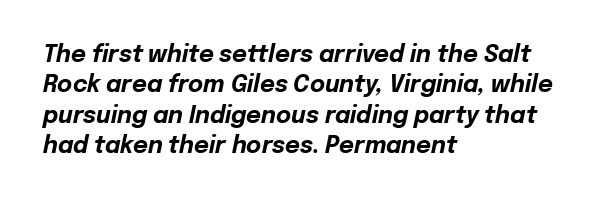
Q: Is the text bold? A: Yes.
Q: Is the text italic (slanted)? A: Yes, it leans right by about 12 degrees.
Q: Is the text underlined? A: No.
Q: How is the paragraph aligned? A: Left-aligned.
Q: Is the spacing between letters normal or unusually wide? A: Normal.
Q: Is the spacing between lines tight, normal or loose? A: Normal.
